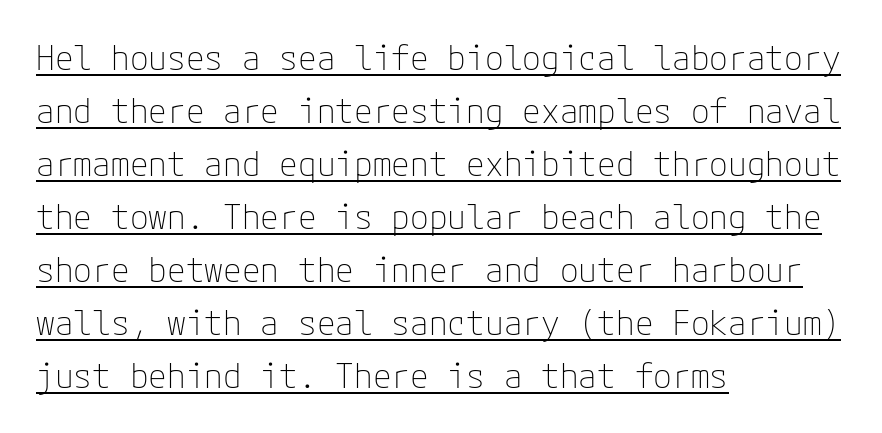
{"serif": "no", "italic": "no", "bold": "no", "weight": "thin", "width": "normal", "stroke_contrast": "low", "x_height": "medium", "underline": "yes", "align": "left", "line_spacing": "normal", "line_spacing_ratio": 1.56, "letter_spacing": "normal", "letter_spacing_em": 0.0, "glyph_px": 34}
